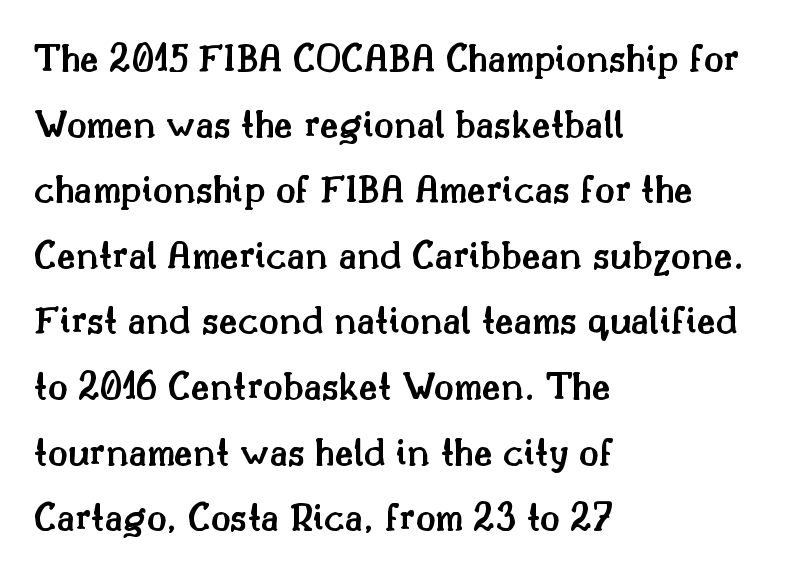
Little horizontal feet cap the strokes, marking this as serif type. These lines are rendered in a variable-pitch font. Students, observe: this is what conventionally led text looks like. Casual observation: everything's shoved over to the left. When letters stand straight like this, we call the style roman or upright. Honestly, there is no underline to notice here at all.
